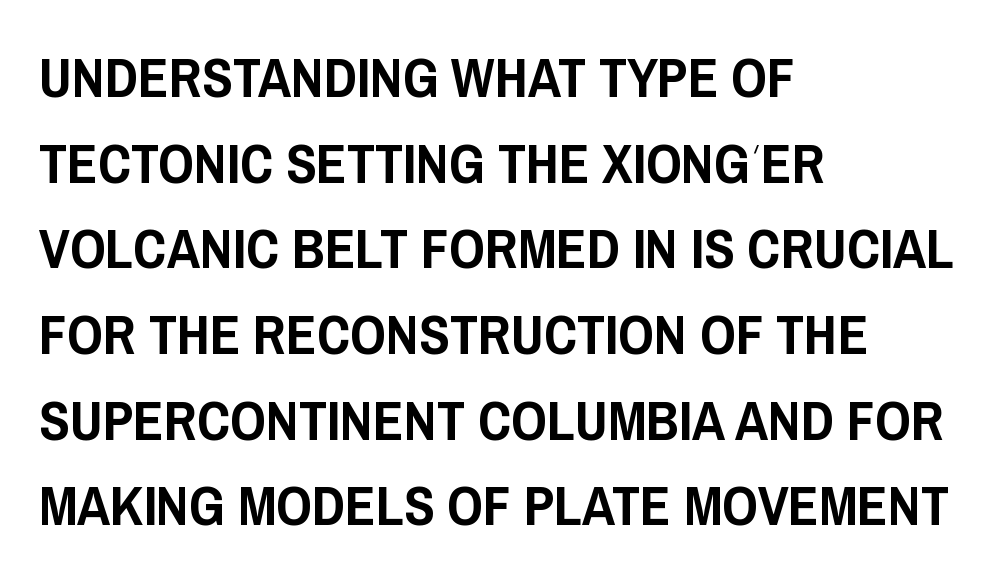
A clean baseline with only descenders dipping below it. Is the letter spacing exaggerated? No — it looks like the ordinary default. You could not count columns in this text — the font is proportionally spaced. Vertical strokes here are truly vertical. Left-aligned paragraph, ragged on the right.
